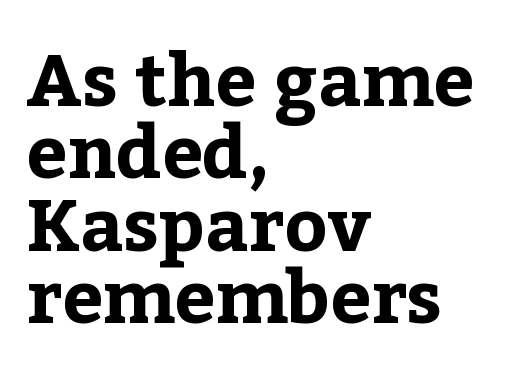
{"serif": "yes", "italic": "no", "bold": "yes", "weight": "bold", "width": "normal", "stroke_contrast": "low", "x_height": "medium", "monospaced": "no", "underline": "no", "align": "left", "line_spacing": "tight", "line_spacing_ratio": 0.99, "letter_spacing": "normal", "letter_spacing_em": 0.0, "glyph_px": 73}
